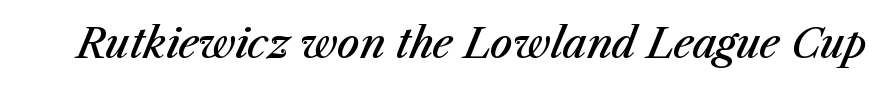
Q: Is the text bold? A: Semi-bold.
Q: Is the text italic (slanted)? A: Yes, it leans right by about 23 degrees.
Q: Is the text underlined? A: No.
Q: Is the spacing between letters normal or unusually wide? A: Normal.
Q: Width (condensed, normal, or wide)? A: Normal.
Q: Stroke contrast? A: Medium.
Q: x-height? A: Medium.
Q: Monospaced? A: No.
